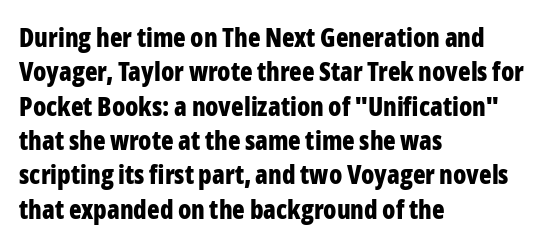
Words appear dense and cohesive because spacing is normal. Typeset ragged right — the left edge is the straight one. This sample keeps an unexceptional amount of space between lines. A clean baseline with only descenders dipping below it. Notice how thick the strokes are: this is what a full bold looks like. This is the regular roman posture of the typeface.
